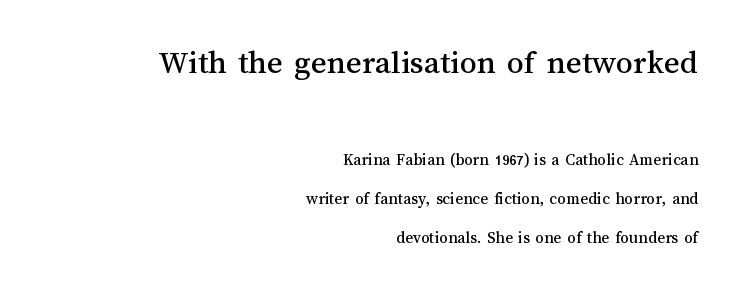
The designer dialed line spacing up above the default. How are the letters spaced? Ordinarily, with no added tracking. Each letter keeps its own natural width here, so spacing adapts to shape. If you squint, the top block still reads clearly — it's the larger of the two. Underlining? Definitely not there. Quick note: not italic, upright.
